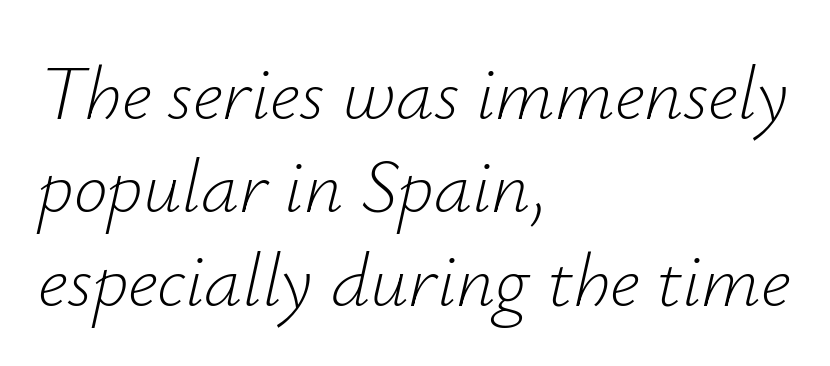
Q: Is the text bold? A: No.
Q: Is the text italic (slanted)? A: Yes, it leans right by about 12 degrees.
Q: Is the text underlined? A: No.
Q: How is the paragraph aligned? A: Left-aligned.
Q: Is the spacing between letters normal or unusually wide? A: Normal.
Q: Width (condensed, normal, or wide)? A: Normal.
Q: Stroke contrast? A: Low.
Q: x-height? A: Small.
Q: Monospaced? A: No.
